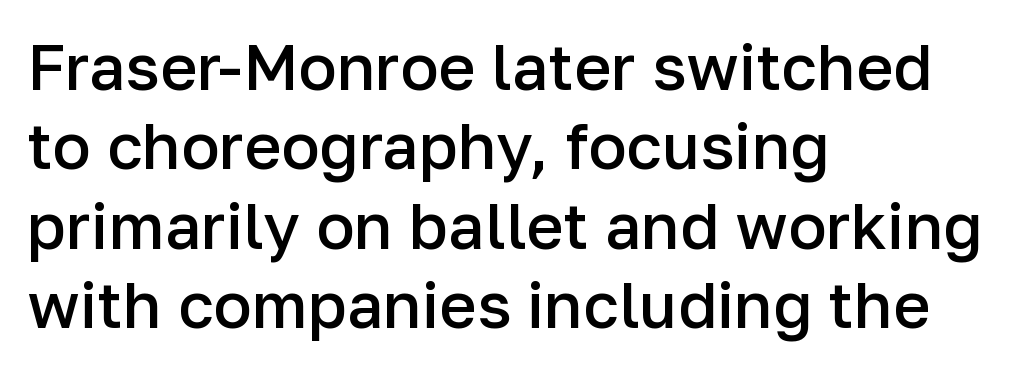
Proportional: the letters do not fall into vertical columns. Moderately thickened strokes mark this as semibold type. The text block is weighted toward the left margin, trailing off unevenly rightward. You can tell from the bare stems that sans-serif type was used. The lettering stays uniformly vertical, giving the passage a roman look.
